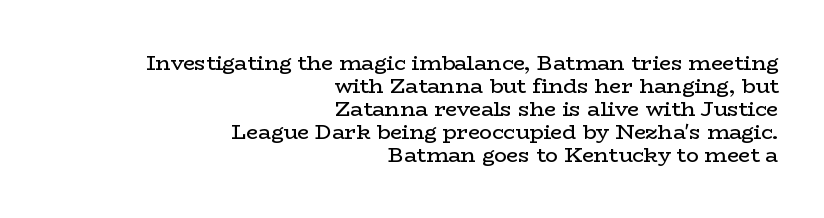
The image shows 21 px text type, upright; set right-aligned, tight line spacing (1.1x), normal letter spacing, not underlined.
